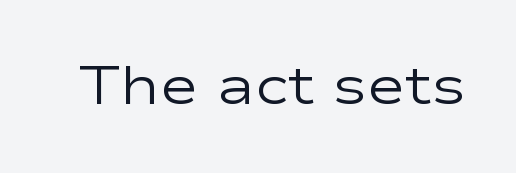
Q: Is the text bold? A: No.
Q: Is the text italic (slanted)? A: No, it is upright.
Q: Is the typeface a serif or a sans-serif typeface? A: Sans-serif.
Q: Is the text underlined? A: No.
Q: Is the spacing between letters normal or unusually wide? A: Normal.
Q: Width (condensed, normal, or wide)? A: Wide.
Q: Stroke contrast? A: Low.
Q: x-height? A: Medium.
Q: Monospaced? A: No.
